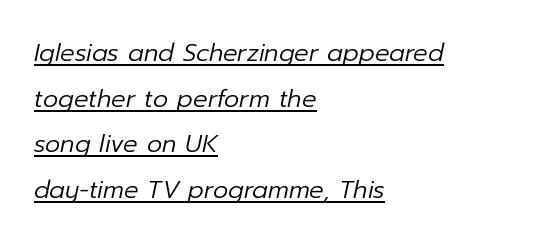
The image shows 24 px text type, italic (leaning right); set left-aligned, loose line spacing (1.9x), normal letter spacing, underlined.
